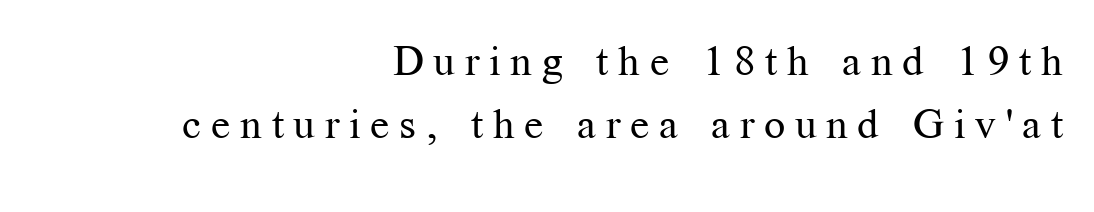
The rendering anchors every line to the right-hand side. How would I describe the line gaps? Plain and ordinary. Yep, those are serifs on the letters. Honestly, there is no underline to notice here at all. The passage shown is typed in a proportional face where columns would drift. Substantial extra tracking has been applied to these lines.
